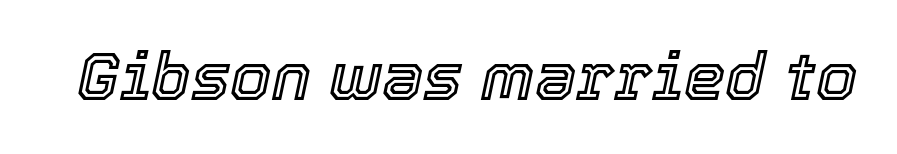
The image shows 66 px text type, italic (leaning right); set normal letter spacing, not underlined; a medium x-height.
